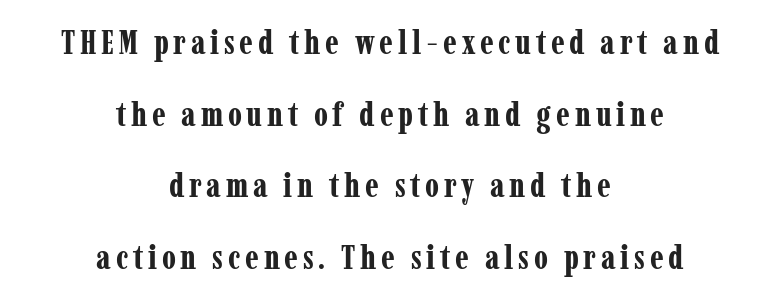
The string is rendered with underlining switched off. These lines stack symmetrically, like a column narrowing and widening about its center. Rows of type keep a wide berth in the vertical direction. Letterform terminals end in serifs throughout the passage. This sample has the flowing, uneven cadence of proportional lettering.
